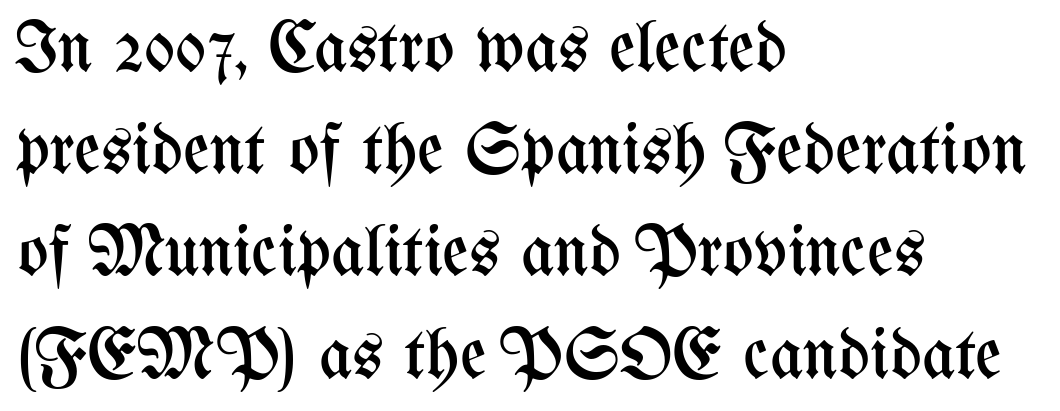
{"italic": "no", "bold": "no", "weight": "regular", "width": "condensed", "stroke_contrast": "medium", "x_height": "medium", "monospaced": "no", "underline": "no", "align": "left", "line_spacing": "normal", "line_spacing_ratio": 1.42, "letter_spacing": "normal", "letter_spacing_em": 0.0, "glyph_px": 72}
